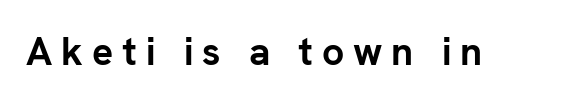
Q: Is the text bold? A: Yes.
Q: Is the text italic (slanted)? A: No, it is upright.
Q: Is the typeface a serif or a sans-serif typeface? A: Sans-serif.
Q: Is the text underlined? A: No.
Q: Is the spacing between letters normal or unusually wide? A: Unusually wide.
Q: Width (condensed, normal, or wide)? A: Normal.
Q: Stroke contrast? A: Low.
Q: x-height? A: Medium.
Q: Monospaced? A: No.
